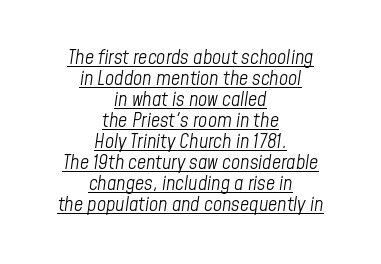
{"italic": "yes", "lean": "right", "slant_degrees": 8, "bold": "no", "underline": "yes", "align": "center", "line_spacing": "tight", "line_spacing_ratio": 1.05, "letter_spacing": "normal", "letter_spacing_em": 0.0, "glyph_px": 20}
